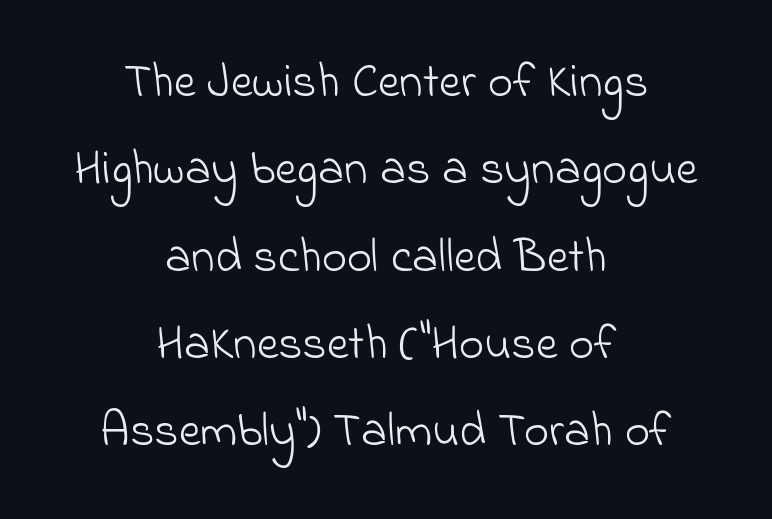
Q: Is the text bold? A: No.
Q: Is the typeface a serif or a sans-serif typeface? A: Sans-serif.
Q: Is the text underlined? A: No.
Q: How is the paragraph aligned? A: Centered.
Q: Is the spacing between letters normal or unusually wide? A: Normal.
Q: Width (condensed, normal, or wide)? A: Normal.
Q: Stroke contrast? A: Low.
Q: x-height? A: Small.
Q: Monospaced? A: No.
